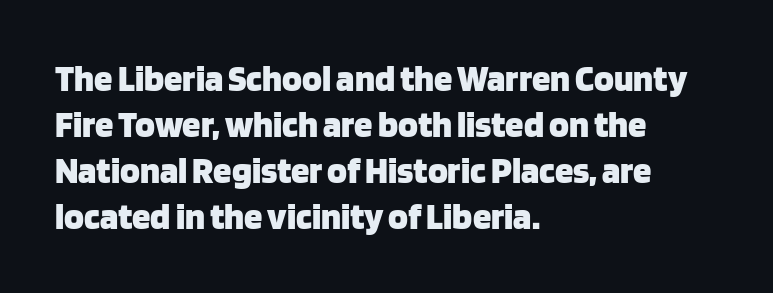
{"serif": "no", "italic": "no", "bold": "yes", "weight": "heavy", "width": "normal", "stroke_contrast": "low", "x_height": "large", "monospaced": "no", "underline": "no", "align": "left", "line_spacing_ratio": 1.24, "letter_spacing": "normal", "letter_spacing_em": 0.0, "glyph_px": 37}
